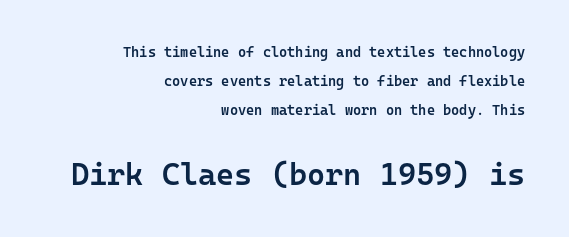
The image shows 31 px semibold sans-serif type, upright, monospaced; set right-aligned, loose line spacing (2.07x), normal letter spacing, not underlined; the second (bottom) block is 2.21x larger; low stroke contrast and a medium x-height.
